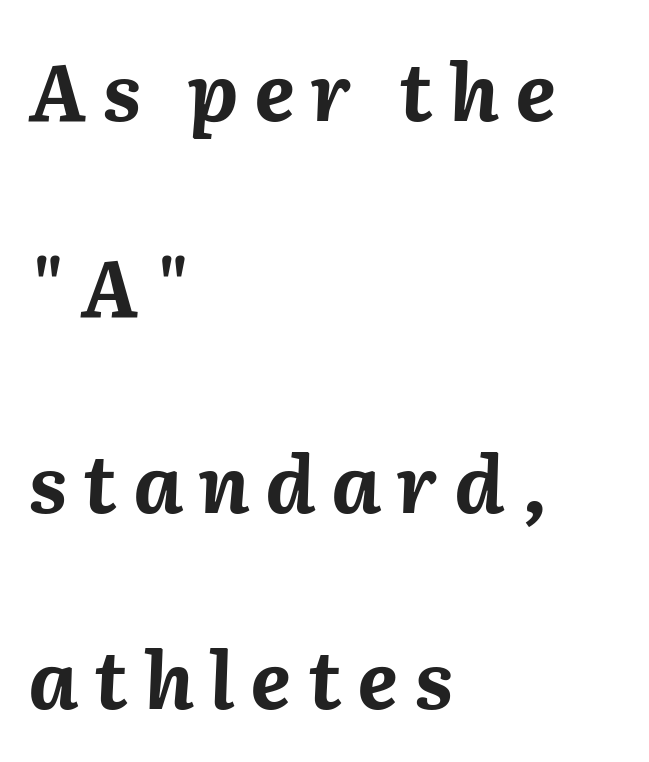
The image shows 79 px bold type, italic (leaning right); set left-aligned, loose line spacing (2.48x), unusually wide letter spacing (+0.2 em), not underlined; medium stroke contrast and a medium x-height.
